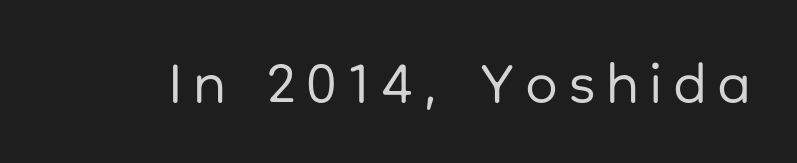
Q: Is the text bold? A: No.
Q: Is the text italic (slanted)? A: No, it is upright.
Q: Is the typeface a serif or a sans-serif typeface? A: Sans-serif.
Q: Is the text underlined? A: No.
Q: Width (condensed, normal, or wide)? A: Normal.
Q: Stroke contrast? A: Low.
Q: x-height? A: Medium.
Q: Monospaced? A: No.
